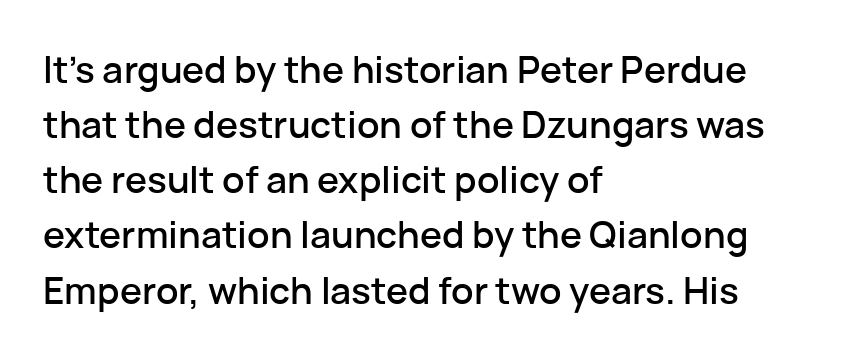
{"serif": "no", "italic": "no", "width": "normal", "stroke_contrast": "low", "x_height": "medium", "monospaced": "no", "underline": "no", "align": "left", "line_spacing": "normal", "line_spacing_ratio": 1.49, "letter_spacing": "normal", "letter_spacing_em": 0.0, "glyph_px": 37}
